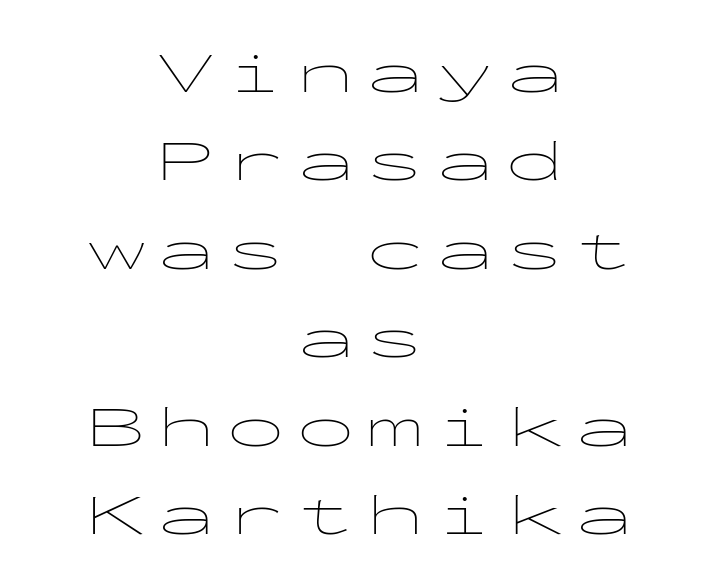
Q: Is the text bold? A: No.
Q: Is the text italic (slanted)? A: No, it is upright.
Q: Is the typeface a serif or a sans-serif typeface? A: Sans-serif.
Q: Is the text underlined? A: No.
Q: How is the paragraph aligned? A: Centered.
Q: Is the spacing between lines tight, normal or loose? A: Normal.
Q: Width (condensed, normal, or wide)? A: Wide.
Q: Stroke contrast? A: Low.
Q: x-height? A: Medium.
Q: Monospaced? A: Yes.
